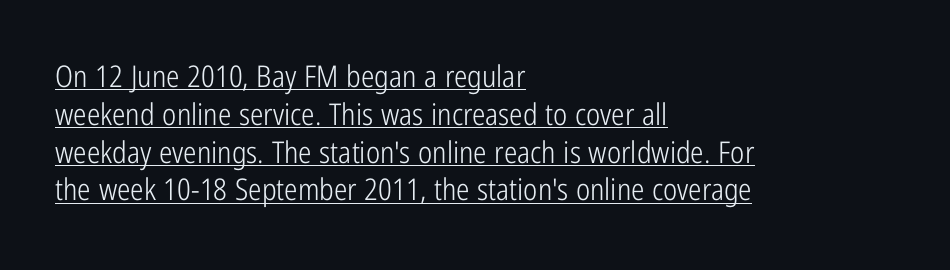
The image shows 30 px light, condensed sans-serif type, upright; set left-aligned, normal line spacing (1.26x), normal letter spacing, underlined; low stroke contrast and a medium x-height.
